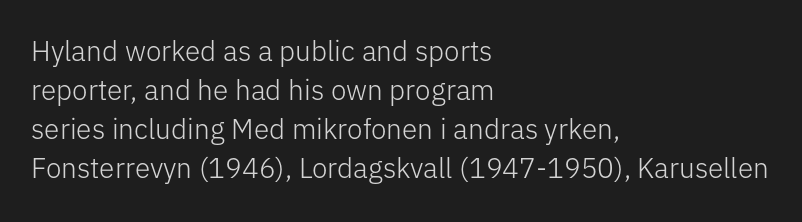
The image shows 28 px light sans-serif type, upright; set left-aligned, normal line spacing (1.39x), normal letter spacing, not underlined; low stroke contrast and a medium x-height.
